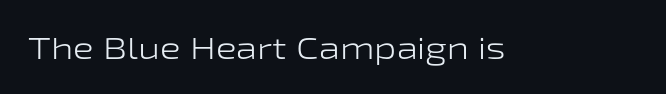
The image shows 31 px light, wide sans-serif type, upright; set normal letter spacing, not underlined; low stroke contrast and a medium x-height.
